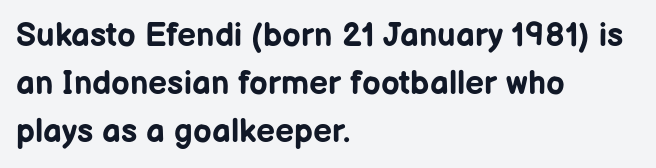
The rendering uses natural spacing where letterforms have individual widths. The rendering keeps characters at their native spacing. The glyphs in this specimen are sans serif. Horizontally, the lines are justified to the leading edge only.
